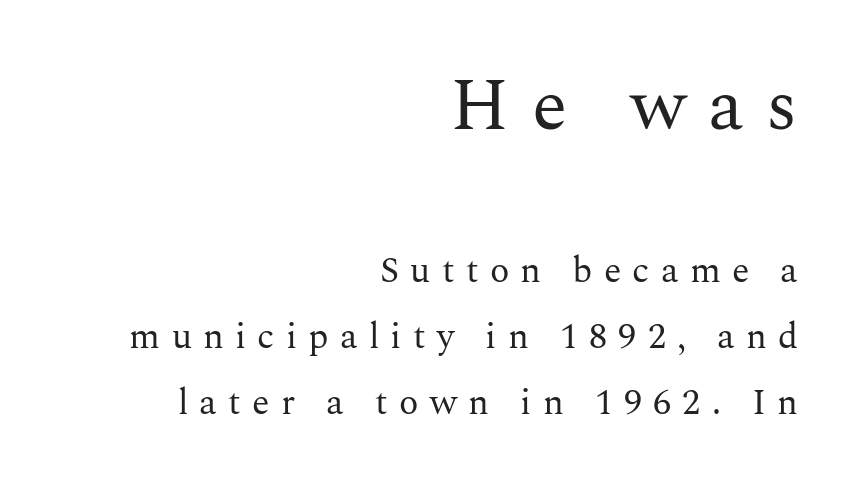
The image shows 73 px regular-weight serif type, upright; set right-aligned, line spacing 1.83x, unusually wide letter spacing (+0.31 em), not underlined; the first (top) block is 2.03x larger; medium stroke contrast and a medium x-height.
